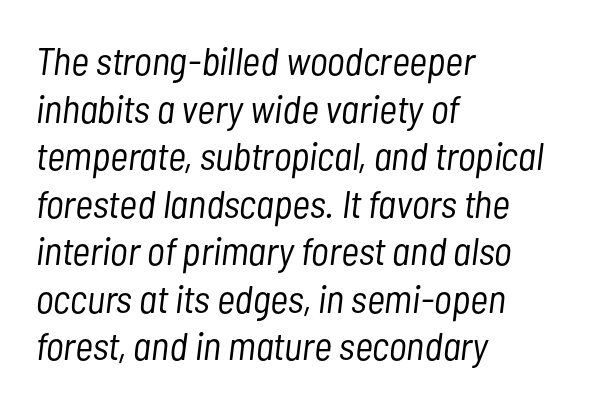
Q: Is the text bold? A: No.
Q: Is the text italic (slanted)? A: Yes, it leans right by about 7 degrees.
Q: Is the text underlined? A: No.
Q: How is the paragraph aligned? A: Left-aligned.
Q: Is the spacing between letters normal or unusually wide? A: Normal.
Q: Width (condensed, normal, or wide)? A: Condensed.
Q: Stroke contrast? A: Low.
Q: x-height? A: Medium.
Q: Monospaced? A: No.
